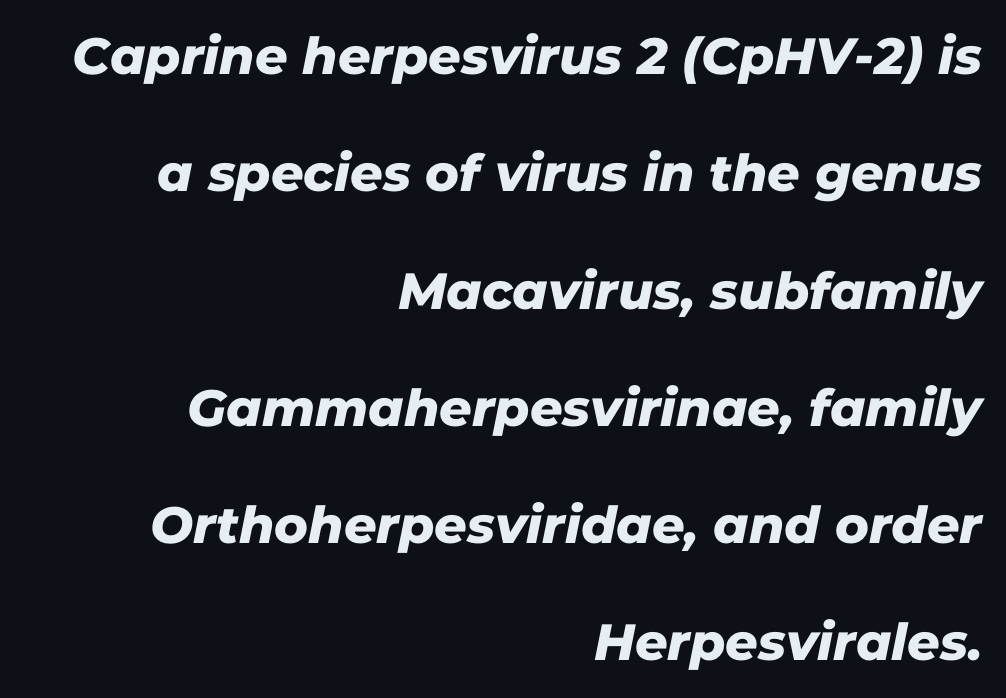
Q: Is the typeface a serif or a sans-serif typeface? A: Sans-serif.
Q: Is the text underlined? A: No.
Q: How is the paragraph aligned? A: Right-aligned.
Q: Is the spacing between letters normal or unusually wide? A: Normal.
Q: Is the spacing between lines tight, normal or loose? A: Loose.
Q: Width (condensed, normal, or wide)? A: Normal.
Q: Stroke contrast? A: Low.
Q: x-height? A: Medium.
Q: Monospaced? A: No.
